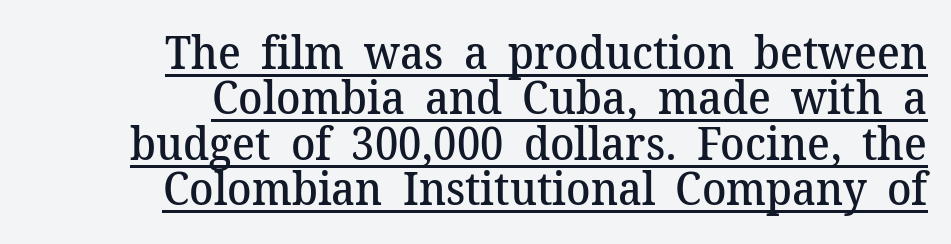
Vertical strokes here are truly vertical. Compared with an ordinary text face, these strokes are moderately heavier — a semibold. Short note: letters normally spaced. The characters display serif detailing at their extremities. Horizontally, the lines are justified to the trailing edge only.
